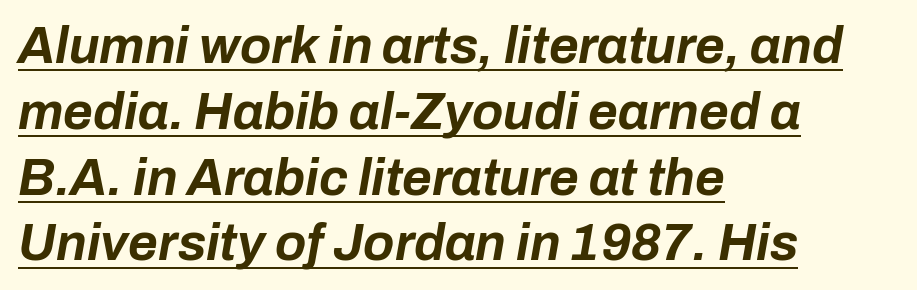
{"italic": "yes", "lean": "right", "slant_degrees": 10, "bold": "yes", "weight": "bold", "width": "normal", "stroke_contrast": "low", "x_height": "medium", "monospaced": "no", "underline": "yes", "align": "left", "line_spacing": "normal", "line_spacing_ratio": 1.29, "letter_spacing": "normal", "letter_spacing_em": 0.0, "glyph_px": 51}
